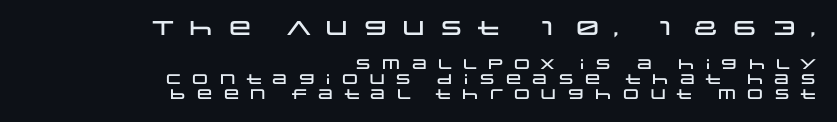
Q: Is the text italic (slanted)? A: No, it is upright.
Q: Is the text underlined? A: No.
Q: How is the paragraph aligned? A: Right-aligned.
Q: Is the spacing between letters normal or unusually wide? A: Unusually wide.
Q: Is the spacing between lines tight, normal or loose? A: Tight.
Q: Which block of text is set in a larger size, the first (top) or the second (bottom)? A: The first (top) one.
